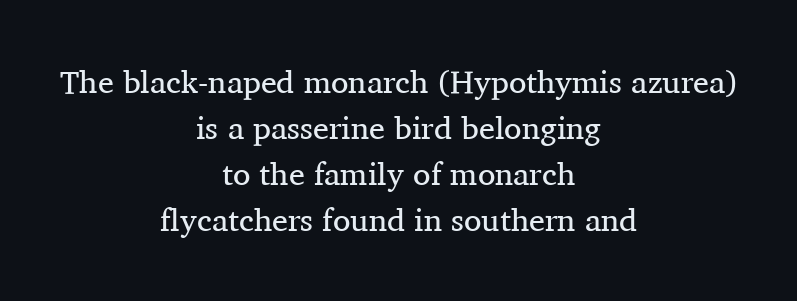
{"serif": "yes", "italic": "no", "bold": "no", "weight": "regular", "width": "normal", "stroke_contrast": "medium", "x_height": "medium", "monospaced": "no", "underline": "no", "align": "center", "line_spacing": "normal", "line_spacing_ratio": 1.44, "letter_spacing": "normal", "letter_spacing_em": 0.0, "glyph_px": 32}
